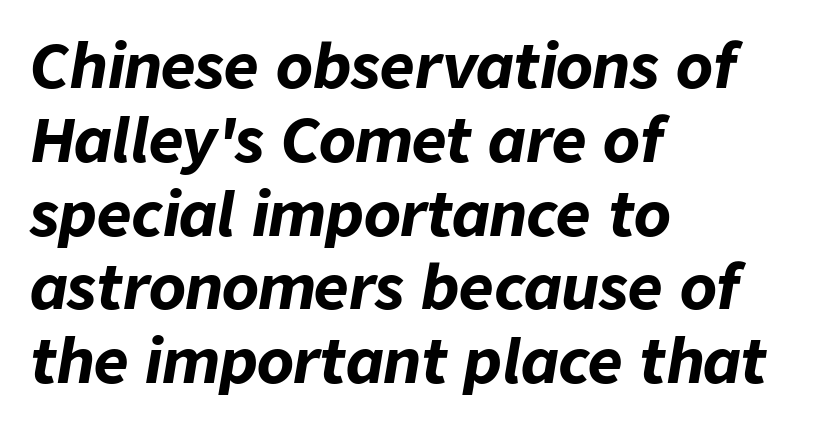
{"italic": "yes", "lean": "right", "slant_degrees": 9, "bold": "yes", "weight": "bold", "width": "normal", "stroke_contrast": "low", "x_height": "medium", "monospaced": "no", "underline": "no", "align": "left", "line_spacing_ratio": 1.23, "letter_spacing": "normal", "letter_spacing_em": 0.0, "glyph_px": 60}
